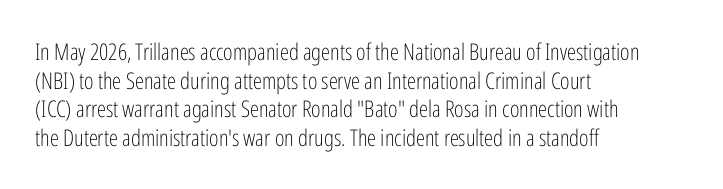
{"italic": "no", "bold": "no", "underline": "no", "align": "left", "line_spacing": "normal", "line_spacing_ratio": 1.25, "letter_spacing": "normal", "letter_spacing_em": 0.0, "glyph_px": 23}
